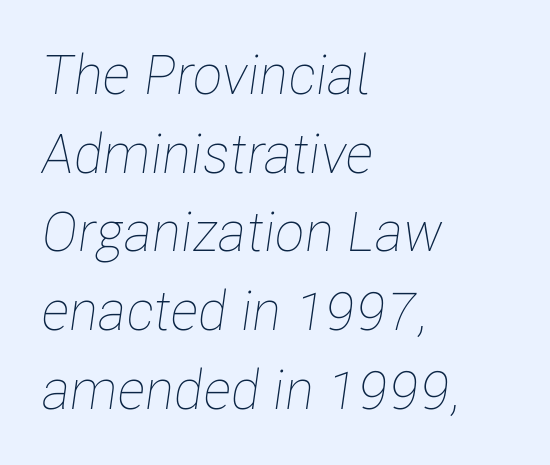
Nobody touched the tracking dial on this one. A typesetter would call this proportional, since set widths differ per character. The paragraph shown leans on its left margin. Each stroke keeps to a modest, everyday thickness or less. A bare baseline throughout the passage.
